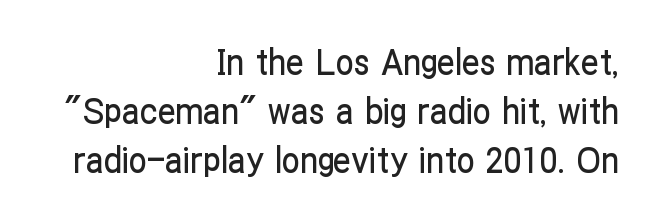
Q: Is the text italic (slanted)? A: No, it is upright.
Q: Is the typeface a serif or a sans-serif typeface? A: Sans-serif.
Q: Is the text underlined? A: No.
Q: How is the paragraph aligned? A: Right-aligned.
Q: Is the spacing between letters normal or unusually wide? A: Normal.
Q: Is the spacing between lines tight, normal or loose? A: Normal.
Q: Width (condensed, normal, or wide)? A: Condensed.
Q: Stroke contrast? A: Low.
Q: x-height? A: Medium.
Q: Monospaced? A: No.
